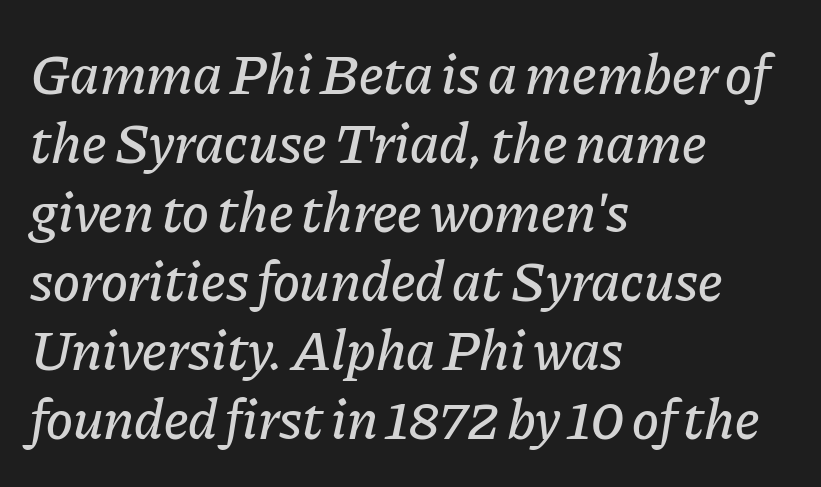
The image shows 57 px text type, italic (leaning right); set left-aligned, line spacing 1.21x, normal letter spacing, not underlined; low stroke contrast and a medium x-height.
